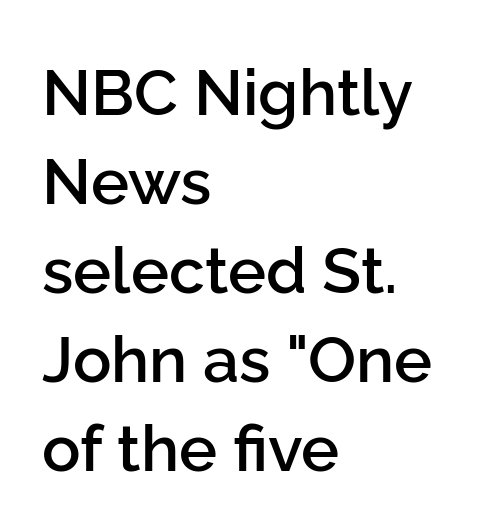
Q: Is the text bold? A: Semi-bold.
Q: Is the text italic (slanted)? A: No, it is upright.
Q: Is the typeface a serif or a sans-serif typeface? A: Sans-serif.
Q: Is the text underlined? A: No.
Q: How is the paragraph aligned? A: Left-aligned.
Q: Is the spacing between letters normal or unusually wide? A: Normal.
Q: Is the spacing between lines tight, normal or loose? A: Normal.
Q: Width (condensed, normal, or wide)? A: Normal.
Q: Stroke contrast? A: Low.
Q: x-height? A: Medium.
Q: Monospaced? A: No.
